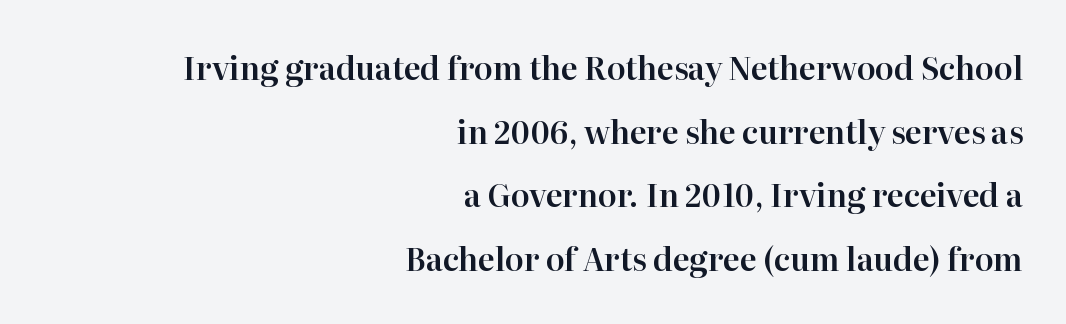
Q: Is the text italic (slanted)? A: No, it is upright.
Q: Is the typeface a serif or a sans-serif typeface? A: Serif.
Q: Is the text underlined? A: No.
Q: How is the paragraph aligned? A: Right-aligned.
Q: Is the spacing between letters normal or unusually wide? A: Normal.
Q: Is the spacing between lines tight, normal or loose? A: Loose.
Q: Width (condensed, normal, or wide)? A: Normal.
Q: Stroke contrast? A: High.
Q: x-height? A: Medium.
Q: Monospaced? A: No.
